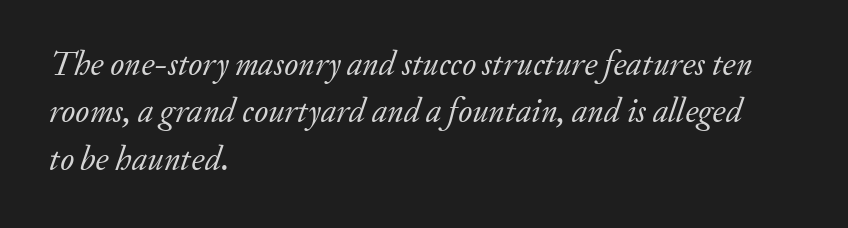
Q: Is the text bold? A: No.
Q: Is the text italic (slanted)? A: Yes, it leans right by about 20 degrees.
Q: Is the typeface a serif or a sans-serif typeface? A: Serif.
Q: Is the text underlined? A: No.
Q: How is the paragraph aligned? A: Left-aligned.
Q: Is the spacing between letters normal or unusually wide? A: Normal.
Q: Is the spacing between lines tight, normal or loose? A: Normal.
Q: Width (condensed, normal, or wide)? A: Normal.
Q: Stroke contrast? A: Low.
Q: x-height? A: Small.
Q: Monospaced? A: No.
